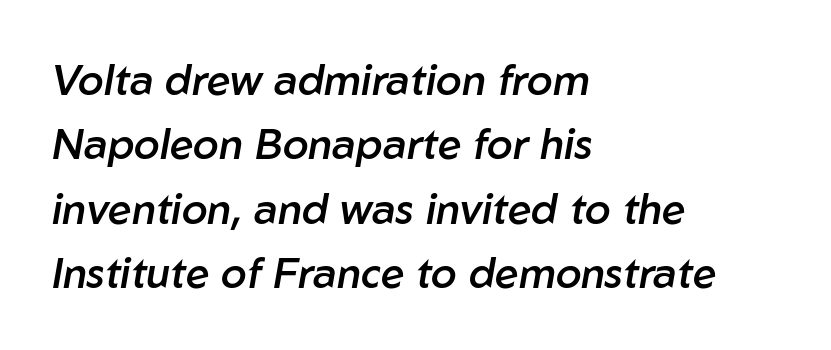
{"italic": "yes", "lean": "right", "slant_degrees": 10, "bold": "semi", "weight": "semibold", "width": "normal", "stroke_contrast": "low", "x_height": "medium", "monospaced": "no", "underline": "no", "align": "left", "line_spacing": "normal", "line_spacing_ratio": 1.53, "letter_spacing": "normal", "letter_spacing_em": 0.0, "glyph_px": 42}
